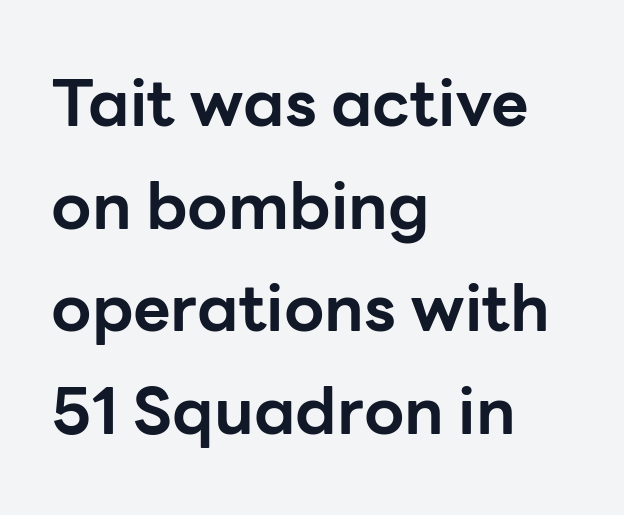
Where is the straight margin? On the left. Proportional: the letters do not fall into vertical columns. The lettering holds an erect, upright posture throughout. Has an underline been added? It has not.
